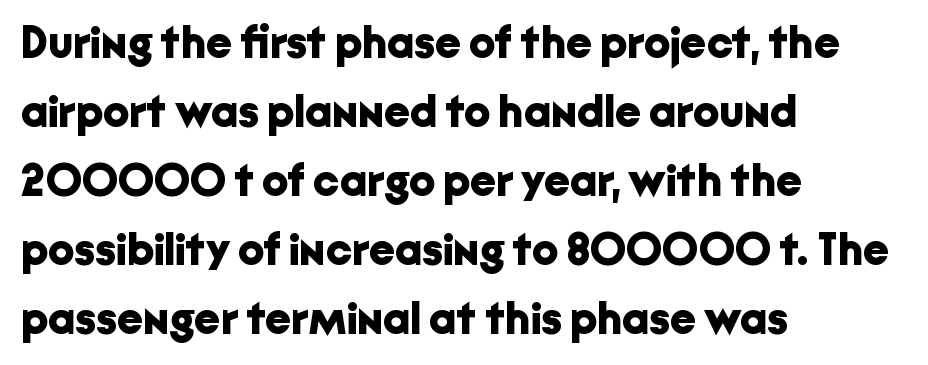
The image shows 46 px bold sans-serif type, upright; set left-aligned, normal line spacing (1.5x), normal letter spacing, not underlined; low stroke contrast and a medium x-height.
